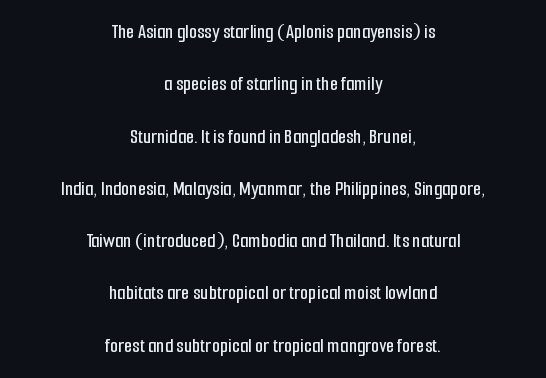
{"italic": "no", "underline": "no", "align": "center", "line_spacing": "loose", "line_spacing_ratio": 2.49, "letter_spacing": "normal", "letter_spacing_em": 0.0, "glyph_px": 21}
